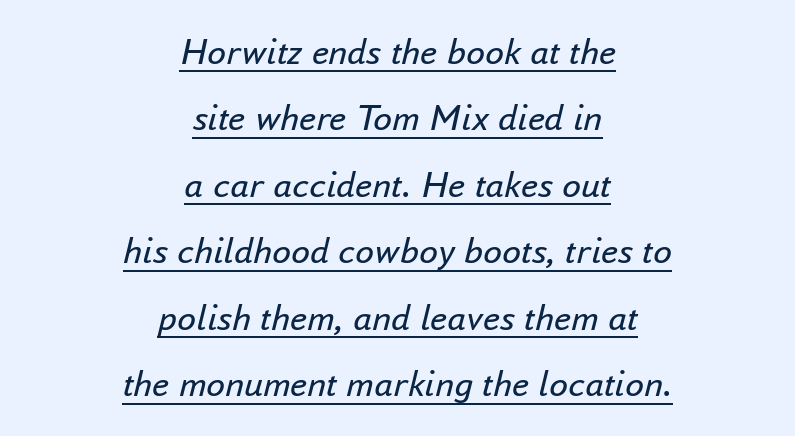
The line texture is even and compact thanks to regular tracking. Does the lettering tilt? It does — this is italic. The face looks like a standard text weight, possibly lighter. Teacher's note: observe the equal gaps on both sides — that is centered alignment. Varying glyph widths throughout — classic text-font behaviour. The passage shown is underscored from start to finish.
